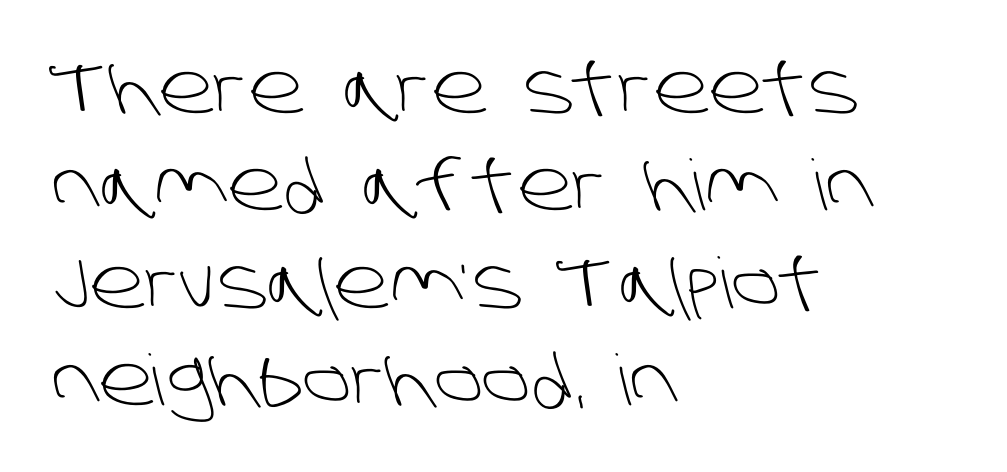
The image shows 70 px light sans-serif type; set left-aligned, normal line spacing (1.39x), normal letter spacing, not underlined; low stroke contrast and a large x-height.
